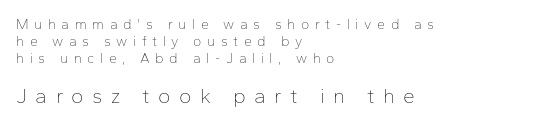
{"italic": "no", "bold": "no", "underline": "no", "align": "left", "line_spacing_ratio": 1.2, "letter_spacing": "wide", "letter_spacing_em": 0.4, "larger_block": "second", "size_ratio": 1.5, "glyph_px": 21}
